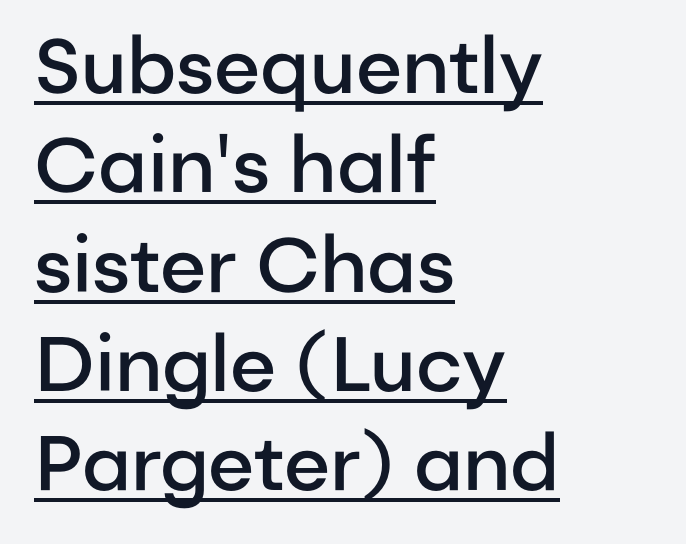
{"serif": "no", "italic": "no", "bold": "semi", "weight": "semibold", "width": "normal", "stroke_contrast": "low", "x_height": "medium", "monospaced": "no", "underline": "yes", "align": "left", "line_spacing": "normal", "line_spacing_ratio": 1.29, "letter_spacing": "normal", "letter_spacing_em": 0.0, "glyph_px": 77}
